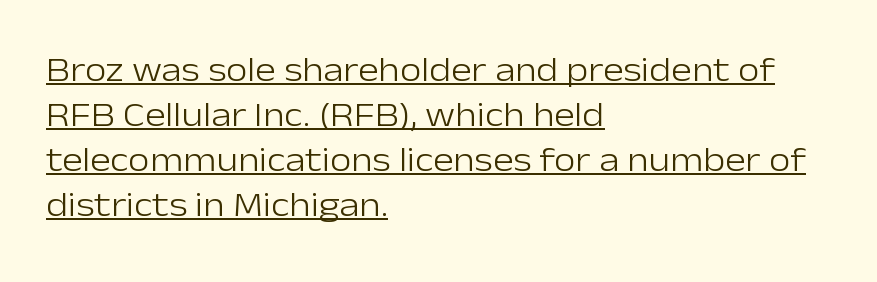
Q: Is the text bold? A: No.
Q: Is the text italic (slanted)? A: No, it is upright.
Q: Is the typeface a serif or a sans-serif typeface? A: Sans-serif.
Q: Is the text underlined? A: Yes.
Q: How is the paragraph aligned? A: Left-aligned.
Q: Is the spacing between letters normal or unusually wide? A: Normal.
Q: Is the spacing between lines tight, normal or loose? A: Normal.
Q: Width (condensed, normal, or wide)? A: Normal.
Q: Stroke contrast? A: Low.
Q: x-height? A: Medium.
Q: Monospaced? A: No.
